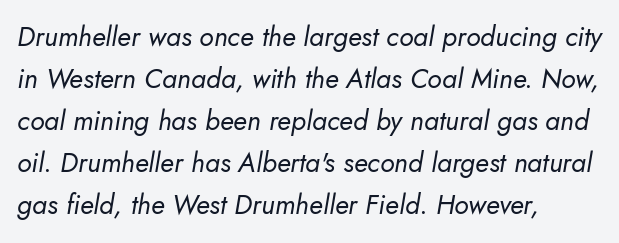
{"italic": "yes", "lean": "right", "slant_degrees": 10, "bold": "no", "underline": "no", "align": "left", "line_spacing": "normal", "line_spacing_ratio": 1.56, "letter_spacing": "normal", "letter_spacing_em": 0.0, "glyph_px": 27}
